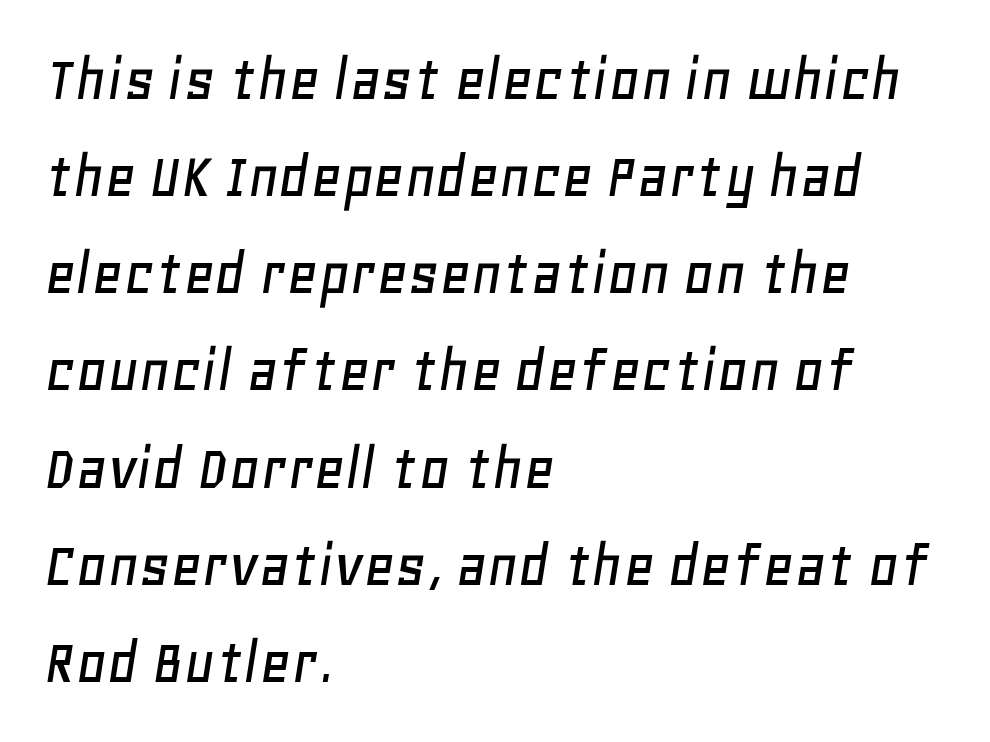
The vertical gap from one line to the next is medium. The letterforms sit shoulder to shoulder at normal distance. Which margin do the lines hug? The left one — the right edge is uneven. It's the slanting kind of type. The foot of each line stays bare and open. Character widths vary here, with narrow letters taking less room than wide ones.
